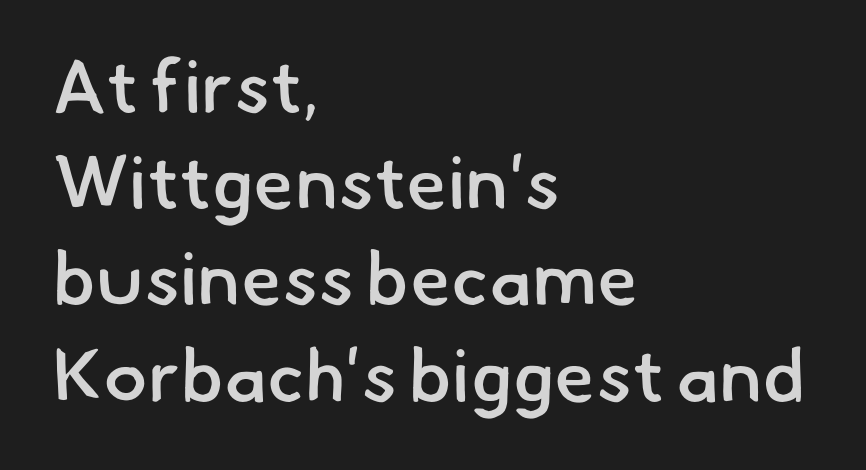
Varying glyph widths throughout — classic text-font behaviour. Short note: letters normally spaced. A bare baseline throughout the passage. Note: no serifs on the glyphs.
